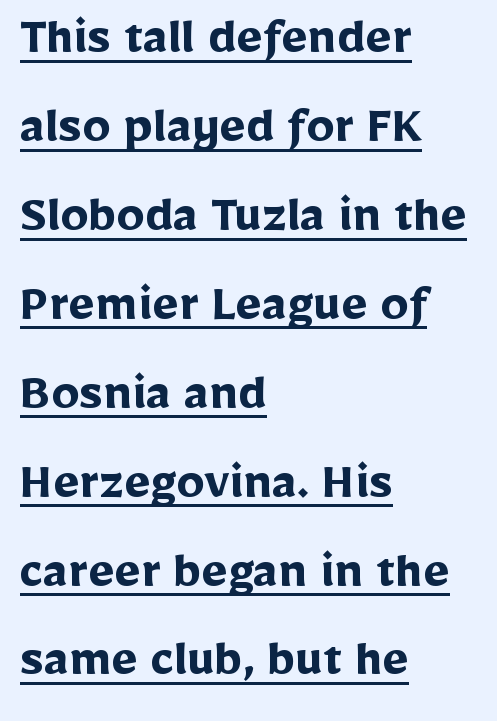
The image shows 57 px semibold sans-serif type, upright; set left-aligned, normal line spacing (1.56x), normal letter spacing, underlined; low stroke contrast and a medium x-height.
